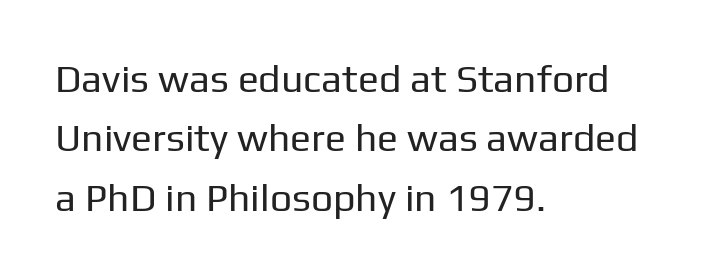
{"serif": "no", "italic": "no", "bold": "no", "weight": "regular", "width": "normal", "stroke_contrast": "low", "x_height": "medium", "monospaced": "no", "underline": "no", "align": "left", "line_spacing": "normal", "line_spacing_ratio": 1.52, "letter_spacing": "normal", "letter_spacing_em": 0.0, "glyph_px": 39}
